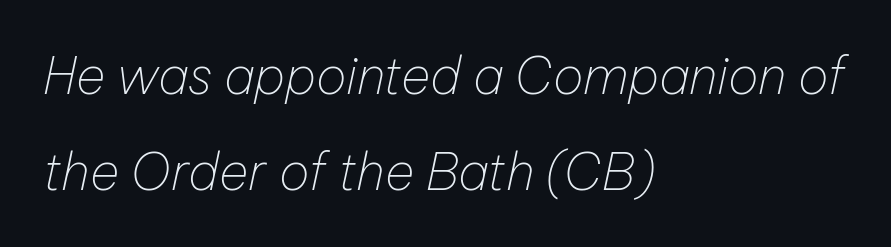
Q: Is the text bold? A: No.
Q: Is the text italic (slanted)? A: Yes, it leans right by about 12 degrees.
Q: Is the text underlined? A: No.
Q: How is the paragraph aligned? A: Left-aligned.
Q: Is the spacing between letters normal or unusually wide? A: Normal.
Q: Width (condensed, normal, or wide)? A: Normal.
Q: Stroke contrast? A: Low.
Q: x-height? A: Medium.
Q: Monospaced? A: No.
